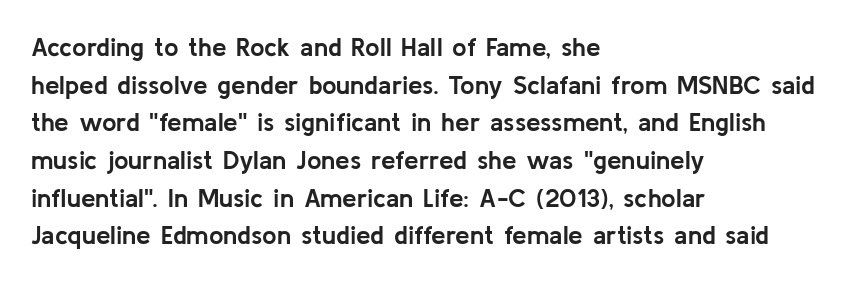
The image shows 26 px bold type, upright; set left-aligned, normal line spacing (1.45x), normal letter spacing, not underlined.
